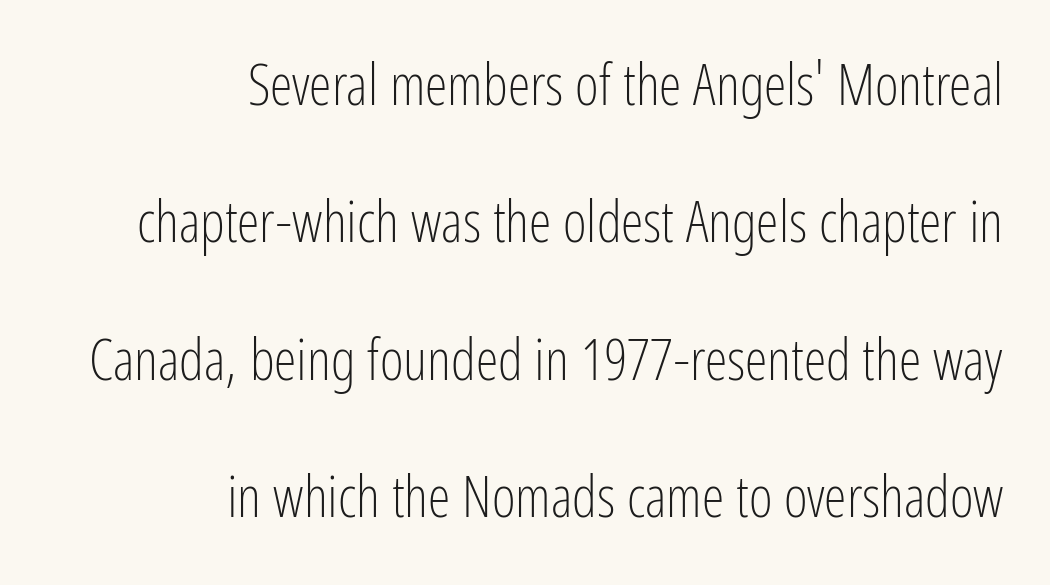
The image shows 57 px light, condensed sans-serif type, upright; set right-aligned, loose line spacing (2.41x), normal letter spacing, not underlined; low stroke contrast and a medium x-height.
